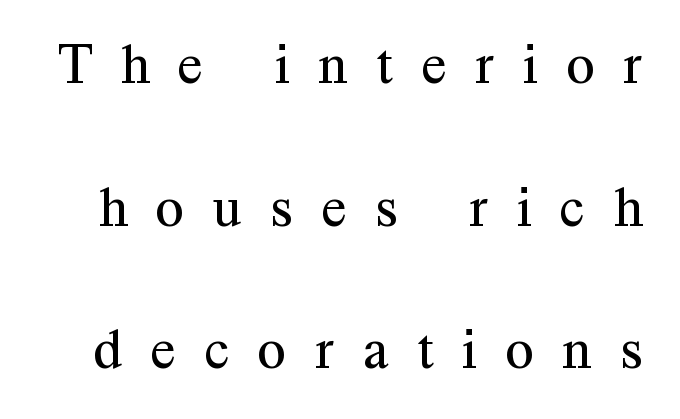
Bold? No — there's no thickening of the strokes. Words float on clear page, feet unadorned. The typeface chosen for these lines features serifs. Rendered with straight, roman letterforms.
